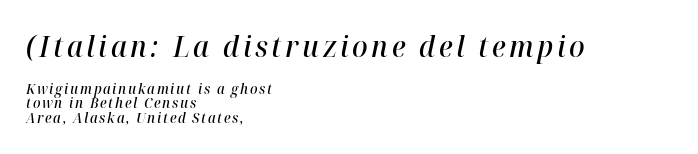
Q: Is the text bold? A: Semi-bold.
Q: Is the text italic (slanted)? A: Yes, it leans right by about 12 degrees.
Q: Is the text underlined? A: No.
Q: How is the paragraph aligned? A: Left-aligned.
Q: Is the spacing between lines tight, normal or loose? A: Tight.
Q: Which block of text is set in a larger size, the first (top) or the second (bottom)? A: The first (top) one.
Q: Width (condensed, normal, or wide)? A: Normal.
Q: Stroke contrast? A: High.
Q: x-height? A: Medium.
Q: Monospaced? A: No.
